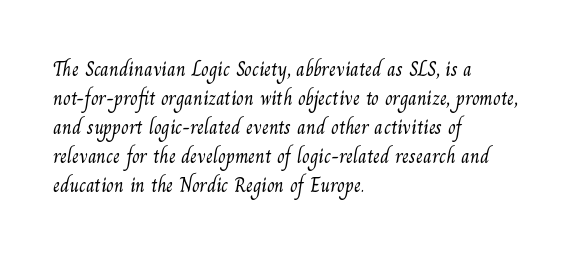
The image shows 20 px text type; set left-aligned, normal line spacing (1.45x), normal letter spacing, not underlined.
